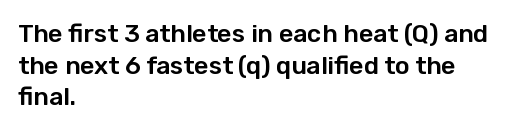
The rows are spaced the way most documents space them. No extra tracking has been applied to these lines. Which margin do the lines hug? The left one — the right edge is uneven. The gap between lines stays unmarked. If you drew a line through each stem, it would be perfectly vertical.
